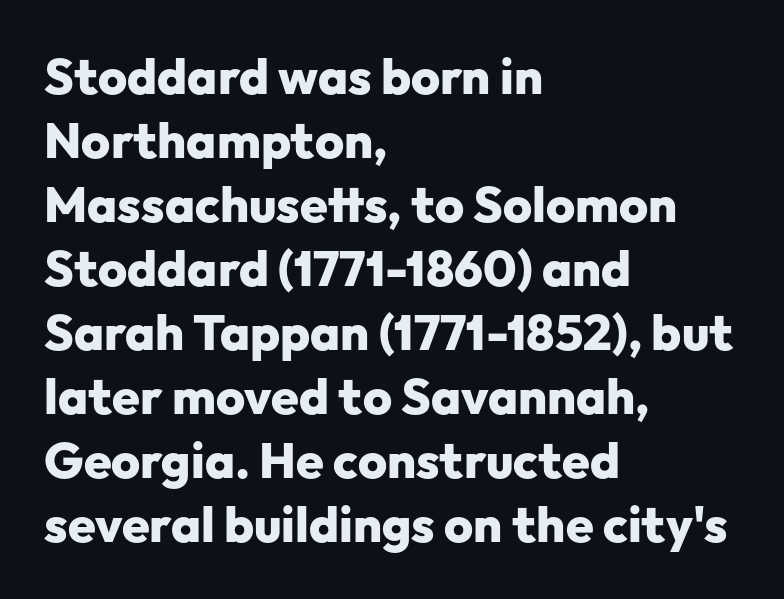
Q: Is the text bold? A: Yes.
Q: Is the text italic (slanted)? A: No, it is upright.
Q: Is the typeface a serif or a sans-serif typeface? A: Sans-serif.
Q: Is the text underlined? A: No.
Q: How is the paragraph aligned? A: Left-aligned.
Q: Is the spacing between letters normal or unusually wide? A: Normal.
Q: Is the spacing between lines tight, normal or loose? A: Normal.
Q: Width (condensed, normal, or wide)? A: Normal.
Q: Stroke contrast? A: Low.
Q: x-height? A: Medium.
Q: Monospaced? A: No.
